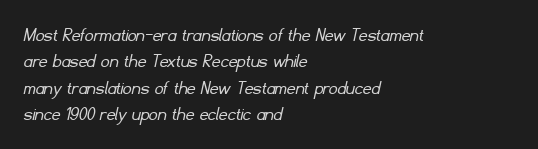
The image shows 21 px text type; set left-aligned, normal line spacing (1.26x), normal letter spacing, not underlined.
